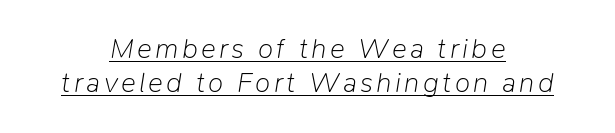
{"italic": "yes", "lean": "right", "slant_degrees": 9, "bold": "no", "weight": "light", "width": "normal", "stroke_contrast": "low", "x_height": "medium", "monospaced": "no", "underline": "yes", "align": "center", "line_spacing_ratio": 1.22, "glyph_px": 28}
